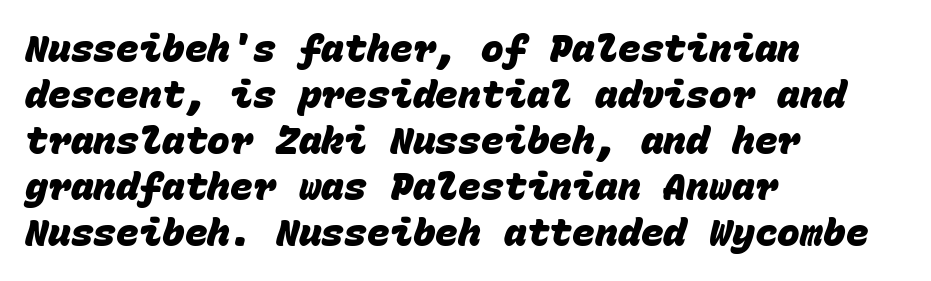
Strong, thick strokes mark this as bold type. What kind of face is this? One without serifs — a sans. Anything drawn beneath the words? Only blank space. The face used here is monospaced, like something from a code editor. Each word holds together tightly as a unit, with standard inter-letter gaps.
